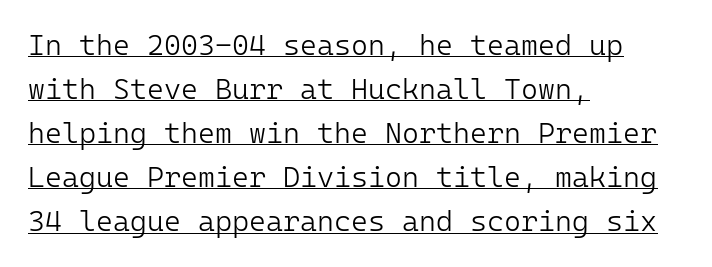
Q: Is the text bold? A: No.
Q: Is the text italic (slanted)? A: No, it is upright.
Q: Is the typeface a serif or a sans-serif typeface? A: Sans-serif.
Q: Is the text underlined? A: Yes.
Q: How is the paragraph aligned? A: Left-aligned.
Q: Is the spacing between letters normal or unusually wide? A: Normal.
Q: Is the spacing between lines tight, normal or loose? A: Normal.
Q: Width (condensed, normal, or wide)? A: Normal.
Q: Stroke contrast? A: Low.
Q: x-height? A: Medium.
Q: Monospaced? A: Yes.
